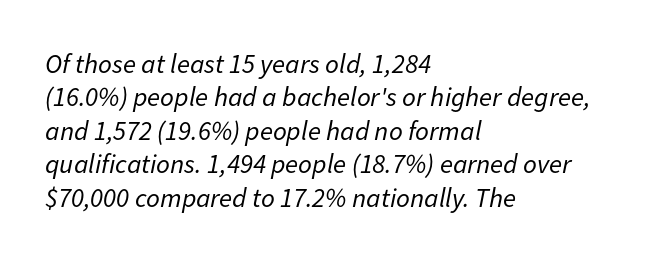
The image shows 27 px text type, italic (leaning right); set left-aligned, line spacing 1.24x, normal letter spacing, not underlined.
